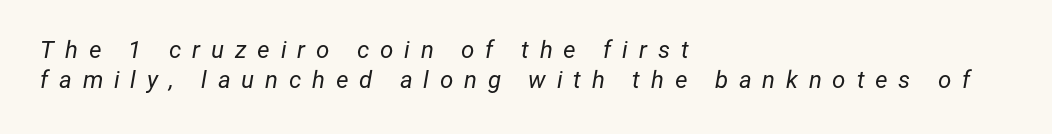
{"italic": "yes", "lean": "right", "slant_degrees": 12, "bold": "no", "underline": "no", "align": "left", "line_spacing_ratio": 1.23, "letter_spacing": "wide", "letter_spacing_em": 0.45, "glyph_px": 24}
